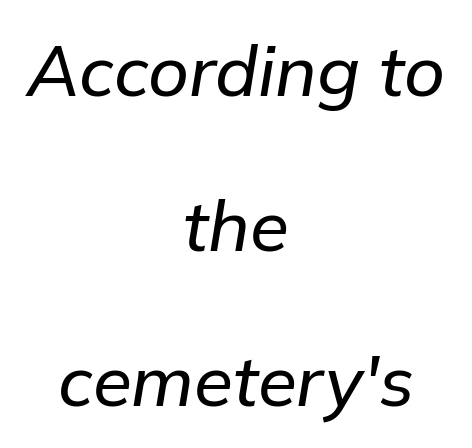
You could not count columns in this text — the font is proportionally spaced. The axis of the letterforms is tilted away from vertical. A typesetter would call this zero additional tracking. The designer dialed line spacing up above the default. Plain, unruled lines of type.
